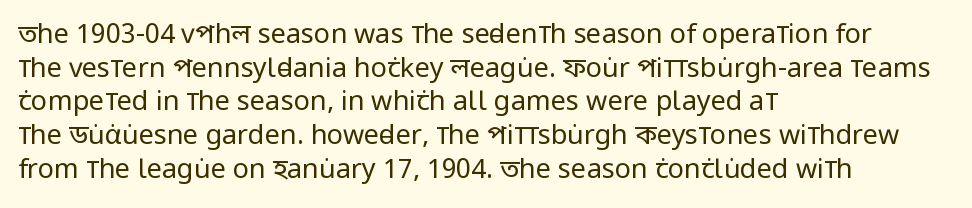
Whoever set this chose a conventional vertical rhythm. Each stroke keeps to a modest, everyday thickness or less. Is there any slant? The stems are plumb. Any mark beneath the type? The region is blank. Horizontal alignment here is leftward, the default for most running prose.
